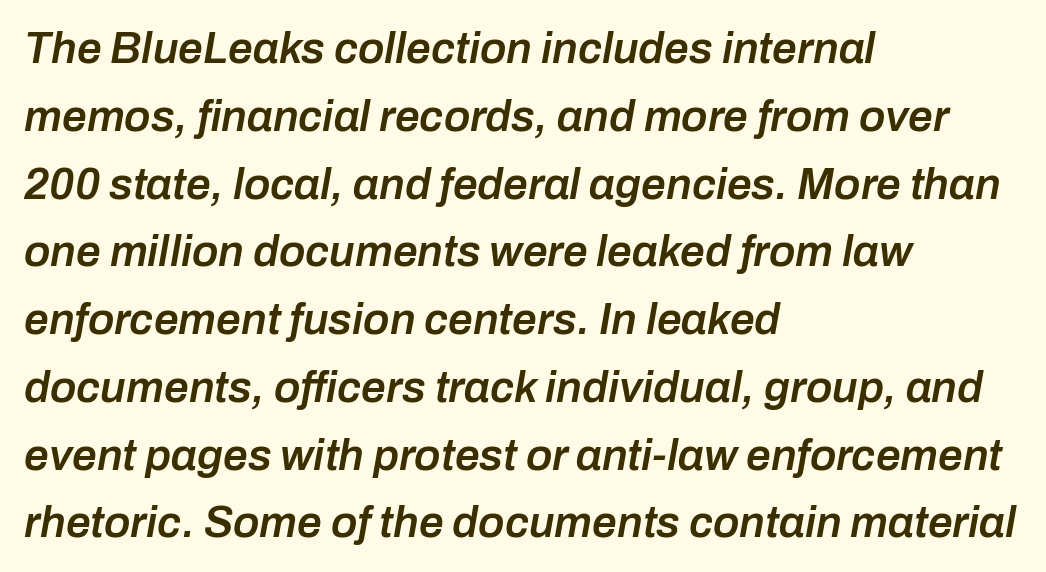
Q: Is the text bold? A: Semi-bold.
Q: Is the text italic (slanted)? A: Yes, it leans right by about 10 degrees.
Q: Is the text underlined? A: No.
Q: How is the paragraph aligned? A: Left-aligned.
Q: Is the spacing between letters normal or unusually wide? A: Normal.
Q: Is the spacing between lines tight, normal or loose? A: Normal.
Q: Width (condensed, normal, or wide)? A: Normal.
Q: Stroke contrast? A: Low.
Q: x-height? A: Medium.
Q: Monospaced? A: No.
